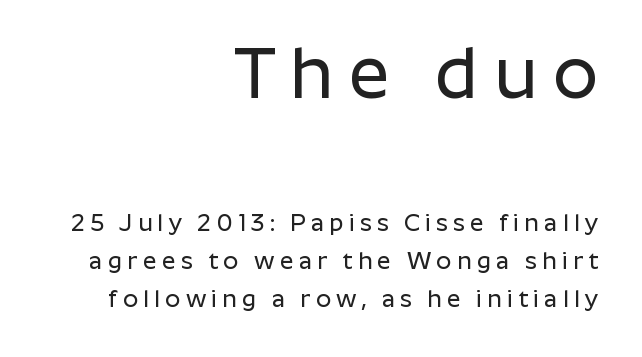
The image shows 71 px sans-serif type, upright; set right-aligned, normal line spacing (1.58x), unusually wide letter spacing (+0.22 em), not underlined; the first (top) block is 2.96x larger; low stroke contrast and a medium x-height.
